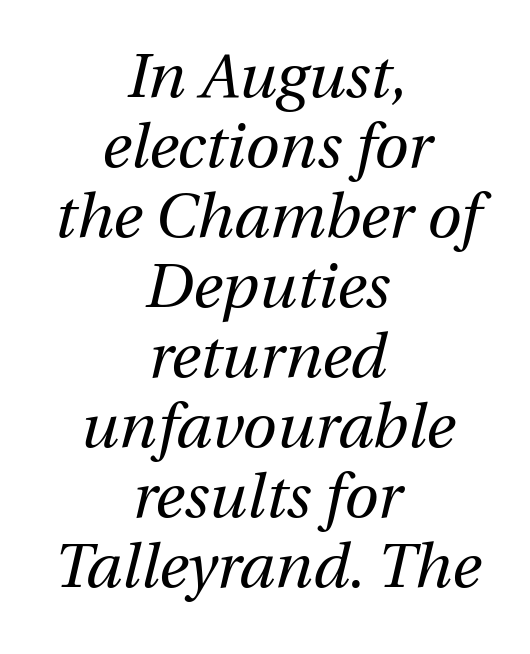
The rendering uses natural spacing where letterforms have individual widths. Quick note: italic. Regarding leading, the lines here are crowded together. The rag falls on both sides of this text block equally.
